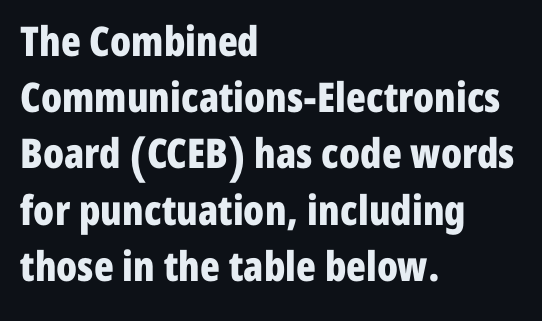
A typesetter would label this face a sans. Every stem runs plumb, perpendicular to the baseline. Horizontally, the lines are justified to the leading edge only. No word sits above an underline. Students, this is bold: see how much ink each stroke carries.
